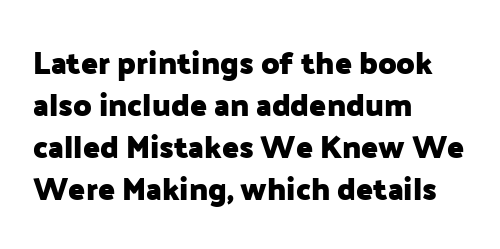
Q: Is the text bold? A: Yes.
Q: Is the text italic (slanted)? A: No, it is upright.
Q: Is the typeface a serif or a sans-serif typeface? A: Sans-serif.
Q: Is the text underlined? A: No.
Q: How is the paragraph aligned? A: Left-aligned.
Q: Is the spacing between letters normal or unusually wide? A: Normal.
Q: Is the spacing between lines tight, normal or loose? A: Normal.
Q: Width (condensed, normal, or wide)? A: Normal.
Q: Stroke contrast? A: Low.
Q: x-height? A: Medium.
Q: Monospaced? A: No.
